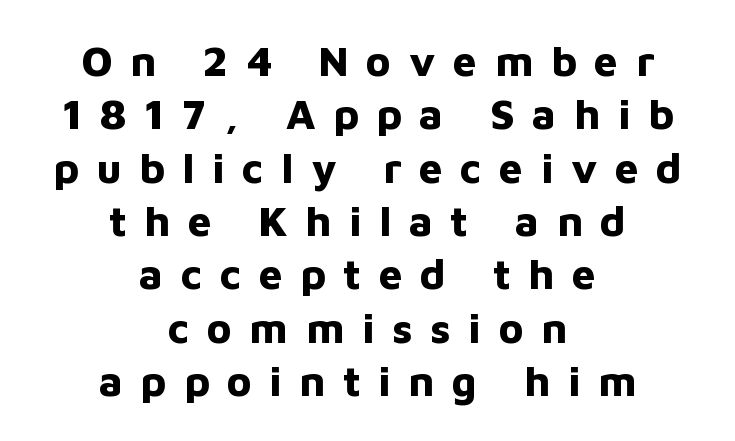
Q: Is the text bold? A: Yes.
Q: Is the text italic (slanted)? A: No, it is upright.
Q: Is the typeface a serif or a sans-serif typeface? A: Sans-serif.
Q: Is the text underlined? A: No.
Q: How is the paragraph aligned? A: Centered.
Q: Is the spacing between letters normal or unusually wide? A: Unusually wide.
Q: Is the spacing between lines tight, normal or loose? A: Normal.
Q: Width (condensed, normal, or wide)? A: Normal.
Q: Stroke contrast? A: Low.
Q: x-height? A: Medium.
Q: Monospaced? A: No.
